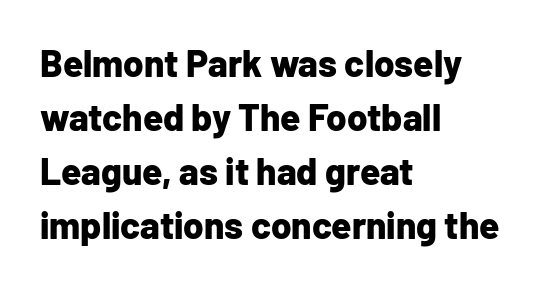
{"serif": "no", "italic": "no", "bold": "yes", "weight": "bold", "width": "normal", "stroke_contrast": "low", "x_height": "medium", "monospaced": "no", "underline": "no", "align": "left", "line_spacing": "normal", "line_spacing_ratio": 1.46, "letter_spacing": "normal", "letter_spacing_em": 0.0, "glyph_px": 37}
